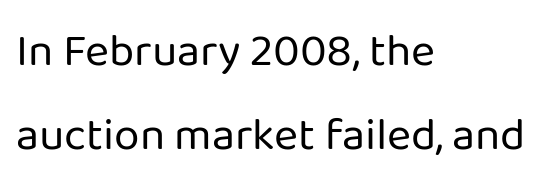
{"serif": "no", "italic": "no", "bold": "no", "weight": "regular", "width": "normal", "stroke_contrast": "low", "x_height": "medium", "monospaced": "no", "underline": "no", "align": "left", "line_spacing_ratio": 1.83, "letter_spacing": "normal", "letter_spacing_em": 0.0, "glyph_px": 46}
